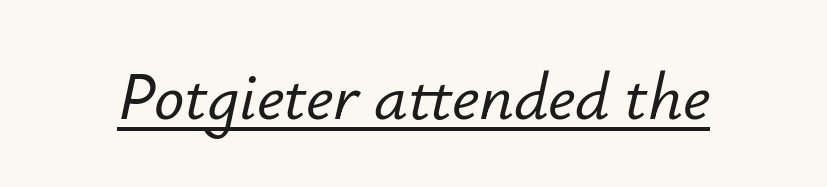
The image shows 67 px text type, italic (leaning right); set normal letter spacing, underlined; low stroke contrast and a small x-height.
